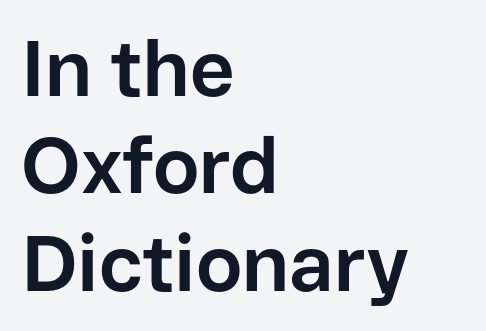
The passage shown stacks its lines at a standard gap. The face used here has the dense, thick strokes of a bold. Ascenders rise straight up at ninety degrees. One-word summary of the alignment: left. Glyph-to-glyph distance matches everyday printed text. Check the space under the baseline: it is left empty.
